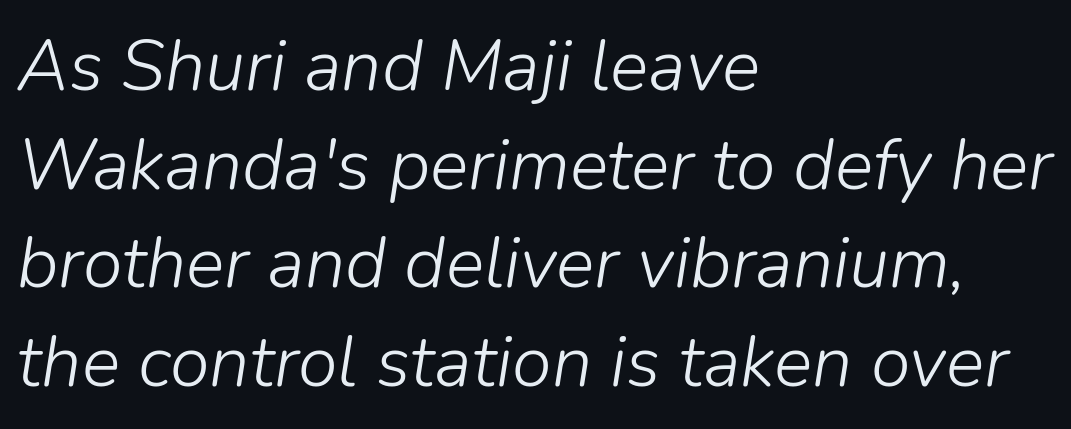
Q: Is the text bold? A: No.
Q: Is the text italic (slanted)? A: Yes, it leans right by about 9 degrees.
Q: Is the text underlined? A: No.
Q: How is the paragraph aligned? A: Left-aligned.
Q: Is the spacing between letters normal or unusually wide? A: Normal.
Q: Is the spacing between lines tight, normal or loose? A: Normal.
Q: Width (condensed, normal, or wide)? A: Normal.
Q: Stroke contrast? A: Low.
Q: x-height? A: Medium.
Q: Monospaced? A: No.
